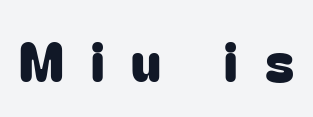
Q: Is the text italic (slanted)? A: No, it is upright.
Q: Is the typeface a serif or a sans-serif typeface? A: Sans-serif.
Q: Is the text underlined? A: No.
Q: Is the spacing between letters normal or unusually wide? A: Unusually wide.
Q: Width (condensed, normal, or wide)? A: Normal.
Q: Stroke contrast? A: Low.
Q: x-height? A: Medium.
Q: Monospaced? A: No.
